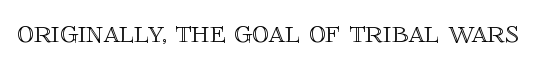
The image shows 33 px text type, upright; set normal letter spacing, not underlined; a large x-height.
